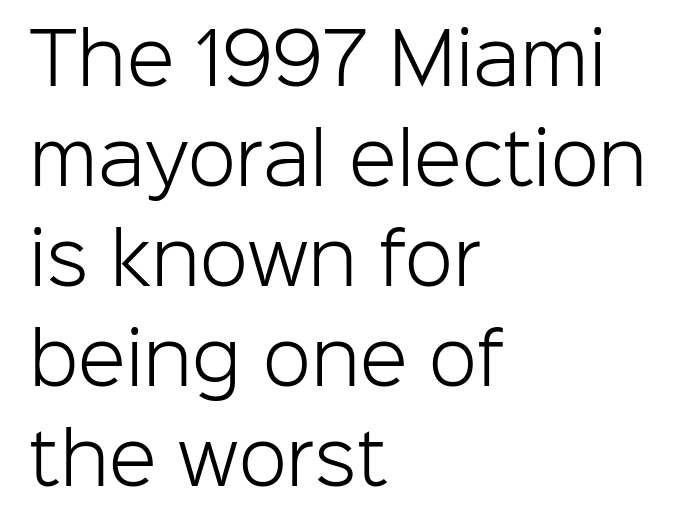
The image shows 70 px light sans-serif type, upright; set left-aligned, normal line spacing (1.43x), normal letter spacing, not underlined; low stroke contrast and a medium x-height.
